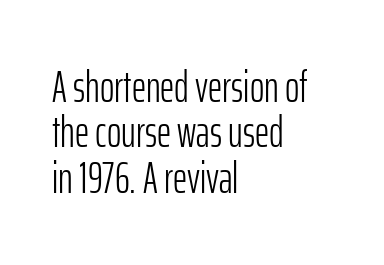
What kind of face is this? One without serifs — a sans. The type is set solid horizontally, with unmodified tracking. Here the designer chose a conventional face with non-uniform glyph widths. Each new line begins almost immediately beneath the previous one. The foot of each line stays bare and open. Layout note: lines flush left.
